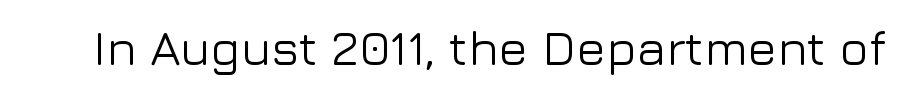
Q: Is the text italic (slanted)? A: No, it is upright.
Q: Is the typeface a serif or a sans-serif typeface? A: Sans-serif.
Q: Is the text underlined? A: No.
Q: Is the spacing between letters normal or unusually wide? A: Normal.
Q: Width (condensed, normal, or wide)? A: Normal.
Q: Stroke contrast? A: Low.
Q: x-height? A: Medium.
Q: Monospaced? A: No.
